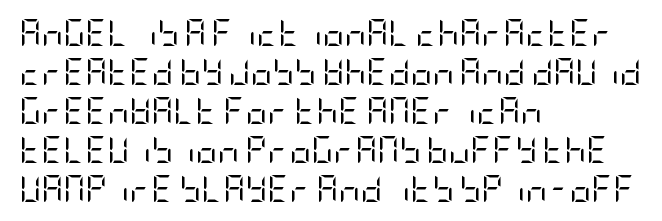
{"italic": "no", "bold": "no", "underline": "no", "align": "left", "line_spacing": "normal", "line_spacing_ratio": 1.44, "letter_spacing": "normal", "letter_spacing_em": 0.0, "glyph_px": 27}
